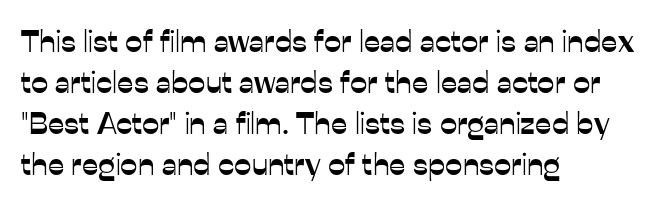
Proportional: the letters do not fall into vertical columns. The type family on display is of the sans-serif kind. Vertically, the passage feels balanced, rows spaced as you'd expect. The type sits square on the baseline with zero lean. Between one letter and the next there's only the usual sliver of space. In CSS terms this would be text-align: left.
